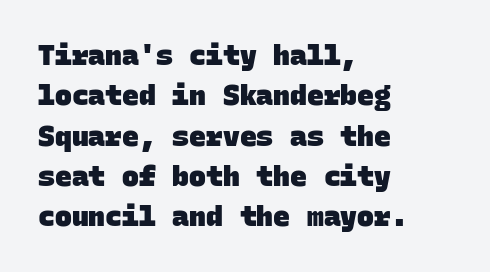
Lines of text with bare space underneath. Does extra space separate the letters? No, they use regular spacing. The lines sit at an ordinary, default distance from one another. Letterform terminals end flat and unadorned throughout the passage. If you drew a ruler down the left edge, every line would touch it. Do the characters align in a grid? Yes, the font is monospaced.
